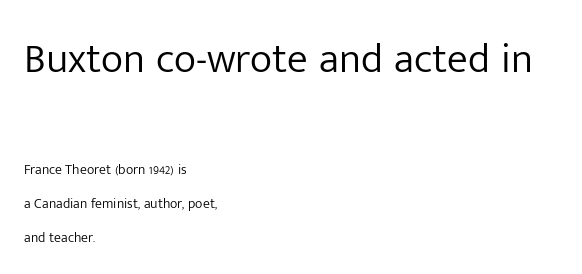
Layout note: lines flush left. You could not count columns in this text — the font is proportionally spaced. The string is rendered with underlining switched off. Nothing sits at the stroke ends, so this counts as sans-serif. The more generous point size was reserved for the upper chunk.
